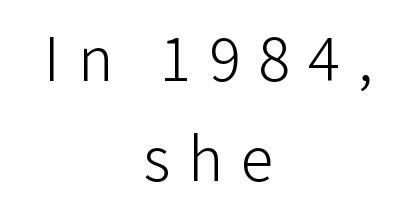
Caption: expanded tracking, letters set apart. Descenders hang freely into open space. Is this a sans? Yes — the strokes have no serifs. Which margin do the lines hug? Neither — every line sits in the middle. A light-to-regular cut is what we see here.
